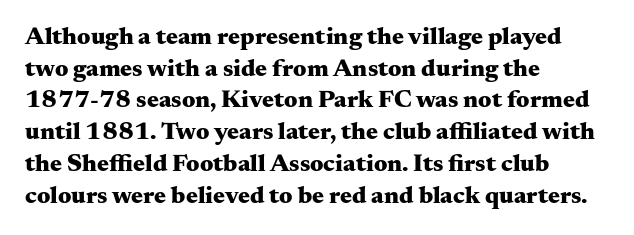
Short and long lines alike share a common starting point at left. The vertical gap from one line to the next is medium. Does the lettering tilt? It doesn't — this is upright. Underline: absent. The tracking reads as untouched default to a designer's eye. Chunky letters — that's bold for sure.
